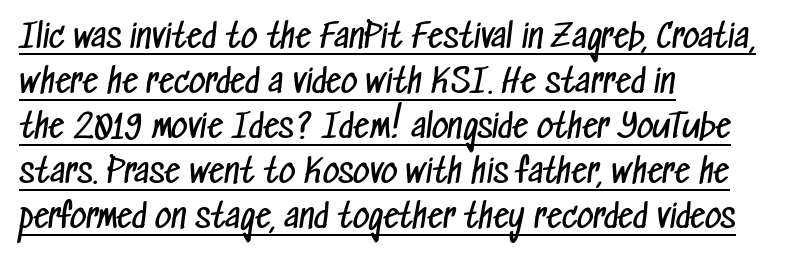
Q: Is the text bold? A: No.
Q: Is the typeface a serif or a sans-serif typeface? A: Sans-serif.
Q: Is the text underlined? A: Yes.
Q: How is the paragraph aligned? A: Left-aligned.
Q: Is the spacing between letters normal or unusually wide? A: Normal.
Q: Is the spacing between lines tight, normal or loose? A: Normal.
Q: Width (condensed, normal, or wide)? A: Condensed.
Q: Stroke contrast? A: Low.
Q: x-height? A: Medium.
Q: Monospaced? A: No.
